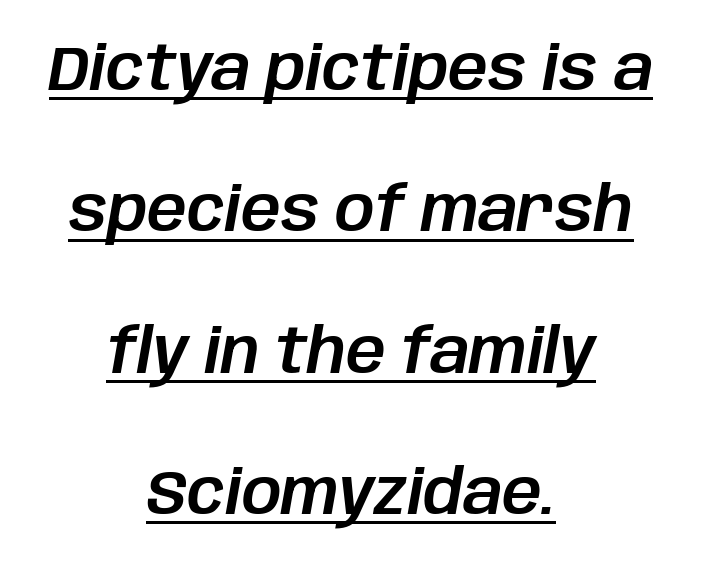
Nobody touched the tracking dial on this one. These lines are rendered in a variable-pitch font. Horizontally, the lines are justified to the midpoint only. Horizontal bands of white between lines are thick stripes. The rendering applies a slant to the glyphs.
